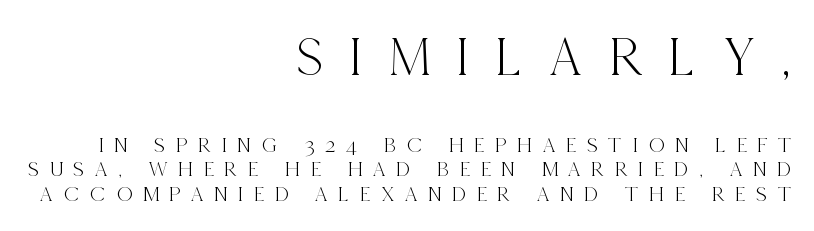
Q: Is the text italic (slanted)? A: No, it is upright.
Q: Is the typeface a serif or a sans-serif typeface? A: Serif.
Q: Is the text underlined? A: No.
Q: How is the paragraph aligned? A: Right-aligned.
Q: Is the spacing between letters normal or unusually wide? A: Unusually wide.
Q: Is the spacing between lines tight, normal or loose? A: Tight.
Q: Which block of text is set in a larger size, the first (top) or the second (bottom)? A: The first (top) one.
Q: Width (condensed, normal, or wide)? A: Condensed.
Q: x-height? A: Large.
Q: Monospaced? A: No.
